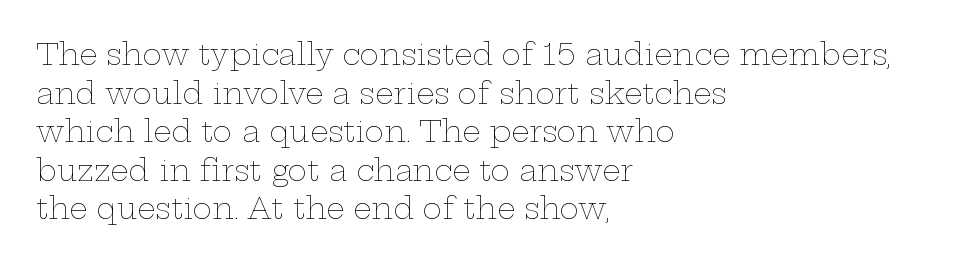
The axis of the letterforms is exactly vertical. Rows of type keep a routine distance in the vertical direction. This sample has the flowing, uneven cadence of proportional lettering. You could call the tracking neutral — neither tight nor loose. Visually the block forms a straight wall on the left and a jagged coastline on the right. This reads as an unemphasized weight, regular at the heaviest.
